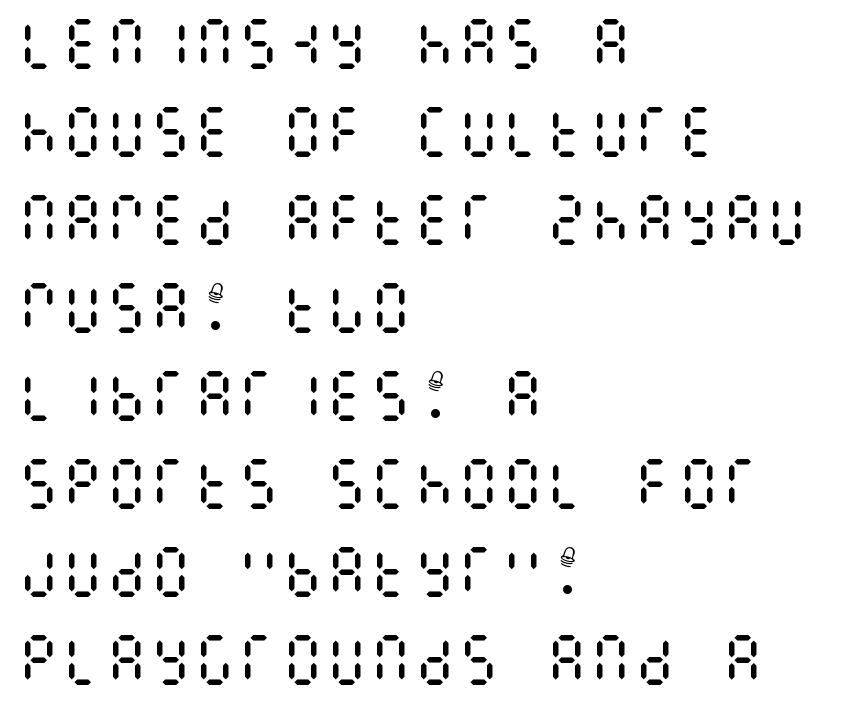
{"italic": "no", "bold": "no", "weight": "regular", "width": "condensed", "stroke_contrast": "medium", "x_height": "large", "underline": "no", "align": "left", "line_spacing": "normal", "line_spacing_ratio": 1.6, "letter_spacing": "normal", "letter_spacing_em": 0.0, "glyph_px": 55}
